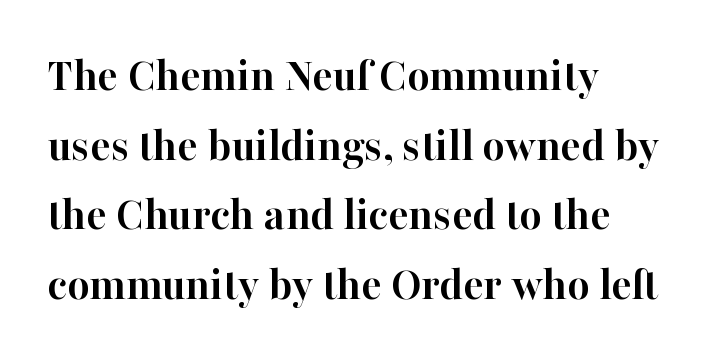
Teacher's note: observe the even left margin — that is flush-left alignment. The lines sit at an ordinary, default distance from one another. Yep, those are serifs on the letters. The axis of the letterforms is exactly vertical. Characters follow at the spacing the type designer built in. Type without underlining.
